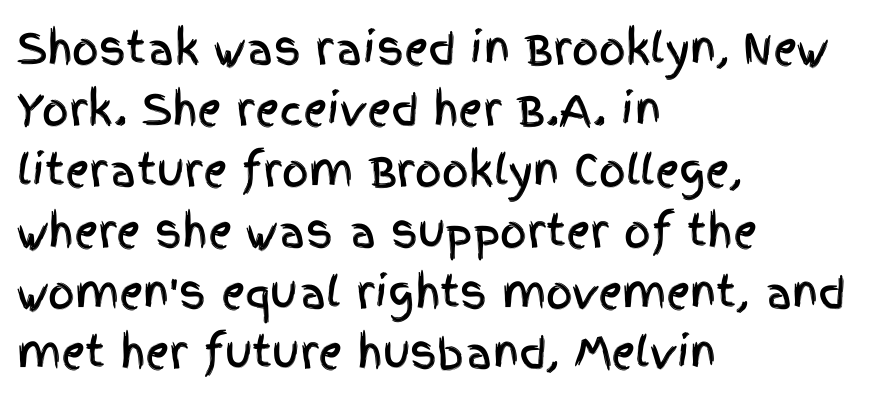
The image shows 42 px condensed sans-serif type, upright; set left-aligned, normal line spacing (1.45x), normal letter spacing, not underlined; a large x-height.
